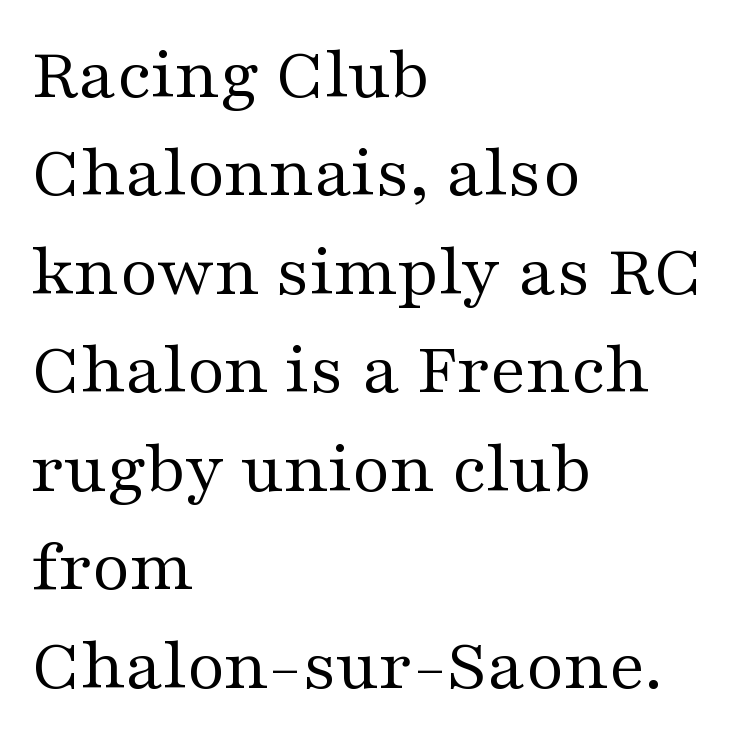
{"serif": "yes", "italic": "no", "bold": "no", "weight": "regular", "width": "wide", "stroke_contrast": "medium", "x_height": "medium", "monospaced": "no", "underline": "no", "align": "left", "line_spacing": "normal", "line_spacing_ratio": 1.33, "letter_spacing": "normal", "letter_spacing_em": 0.0, "glyph_px": 74}
